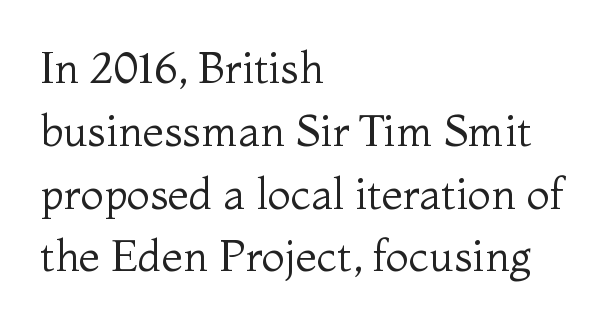
{"serif": "yes", "italic": "no", "bold": "no", "weight": "regular", "width": "normal", "stroke_contrast": "medium", "x_height": "medium", "monospaced": "no", "underline": "no", "align": "left", "line_spacing": "normal", "line_spacing_ratio": 1.46, "letter_spacing": "normal", "letter_spacing_em": 0.0, "glyph_px": 43}
